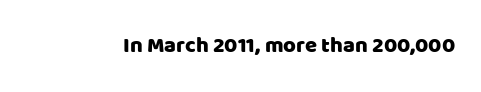
The image shows 22 px text type, upright; set normal letter spacing, not underlined.
